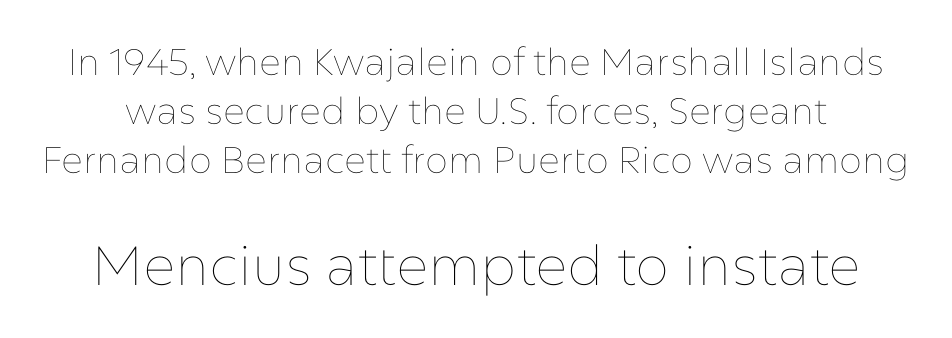
The image shows 55 px thin type, upright; set normal line spacing (1.33x), normal letter spacing, not underlined; the second (bottom) block is 1.49x larger; low stroke contrast and a medium x-height.
